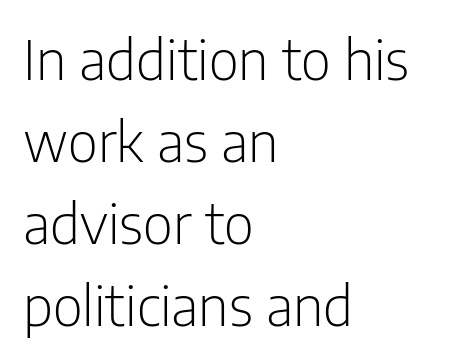
Caption: standard tracking, unaltered. The strokes are not fattened; the text isn't bold. One glance says typical: line gaps are just what's usual. Nothing sits at the stroke ends, so this counts as sans-serif. Visually the block forms a straight wall on the left and a jagged coastline on the right.
